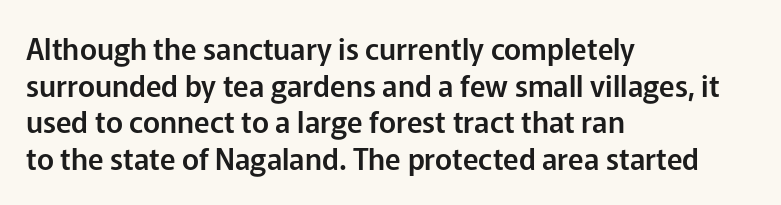
The image shows 29 px sans-serif type, upright; set left-aligned, normal line spacing (1.26x), normal letter spacing, not underlined; low stroke contrast and a medium x-height.
